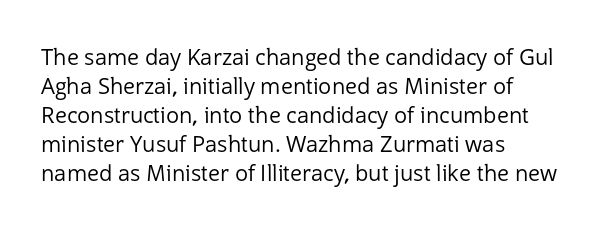
Q: Is the text bold? A: No.
Q: Is the text italic (slanted)? A: No, it is upright.
Q: Is the text underlined? A: No.
Q: How is the paragraph aligned? A: Left-aligned.
Q: Is the spacing between letters normal or unusually wide? A: Normal.
Q: Is the spacing between lines tight, normal or loose? A: Normal.
